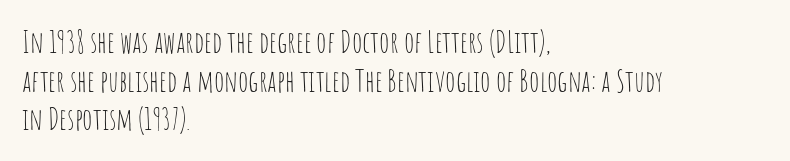
Descender tails drop into unmarked territory. Baseline-to-baseline distance is the conventional proportion of letter height. Examine the stroke ends and you'll find no serifs. Casual observation: everything's shoved over to the left. Between one letter and the next there's only the usual sliver of space. Characters remain perfectly vertical along every line.
